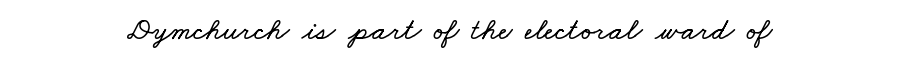
This rendering uses center alignment, leaving both contours irregular but symmetric. The face used here is rendered with its standard letterfit. The words here are not underlined. Looks like regular typesetting: each glyph gets only the width it needs.
